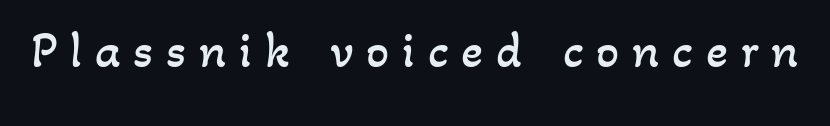
The image shows 51 px regular-weight type; set unusually wide letter spacing (+0.25 em), not underlined; low stroke contrast and a small x-height.
